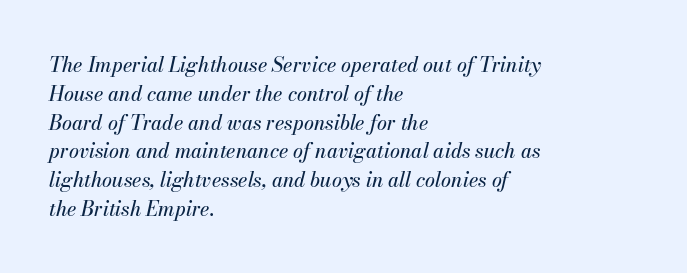
Q: Is the text italic (slanted)? A: Yes, it leans right by about 13 degrees.
Q: Is the text underlined? A: No.
Q: How is the paragraph aligned? A: Left-aligned.
Q: Is the spacing between letters normal or unusually wide? A: Normal.
Q: Is the spacing between lines tight, normal or loose? A: Normal.
